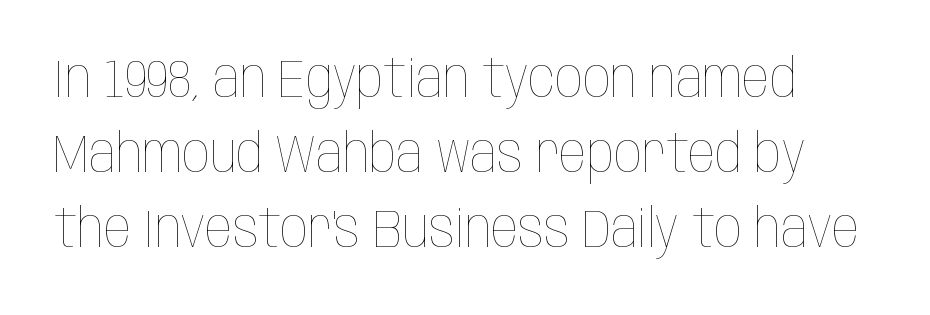
Reading down the column, the eye jumps a familiar distance to each next line. Character widths vary here, with narrow letters taking less room than wide ones. The horizontal fit of the characters is conventional and even. The passage shown is not underscored anywhere.
